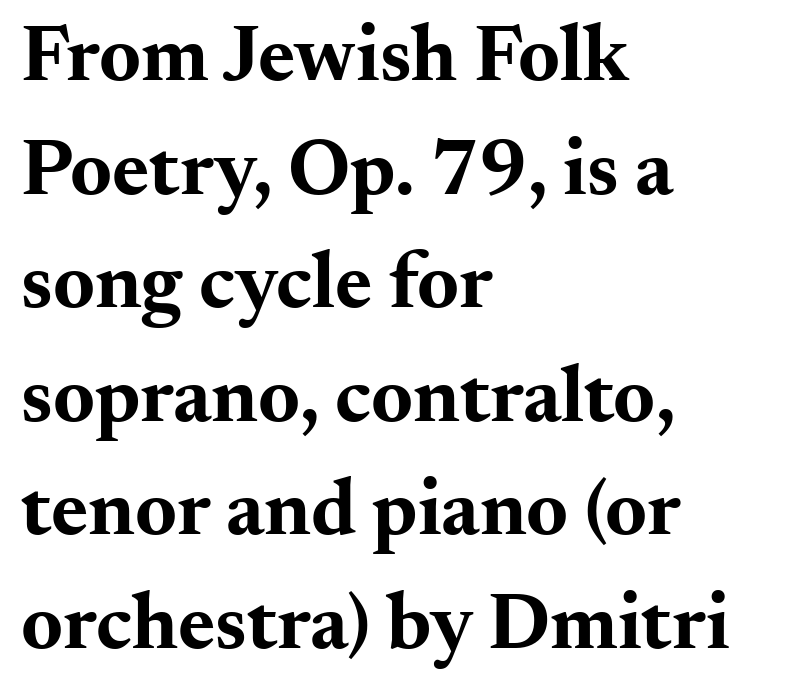
Only glyphs here, with clear space below each row. The text block is weighted toward the left margin, trailing off unevenly rightward. Character widths vary here, with narrow letters taking less room than wide ones. Is the type bold? Yes — the strokes are clearly thick and heavy. This is the regular roman posture of the typeface.
